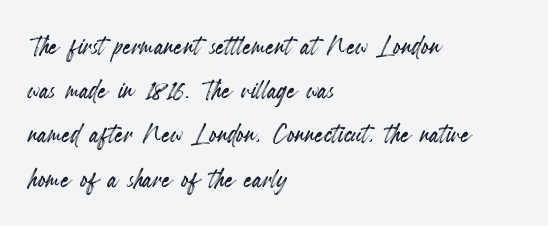
Characters follow at the spacing the type designer built in. Note the varied advance widths — an 'i' is clearly narrower than an 'm'. Words float on clear page, feet unadorned.
